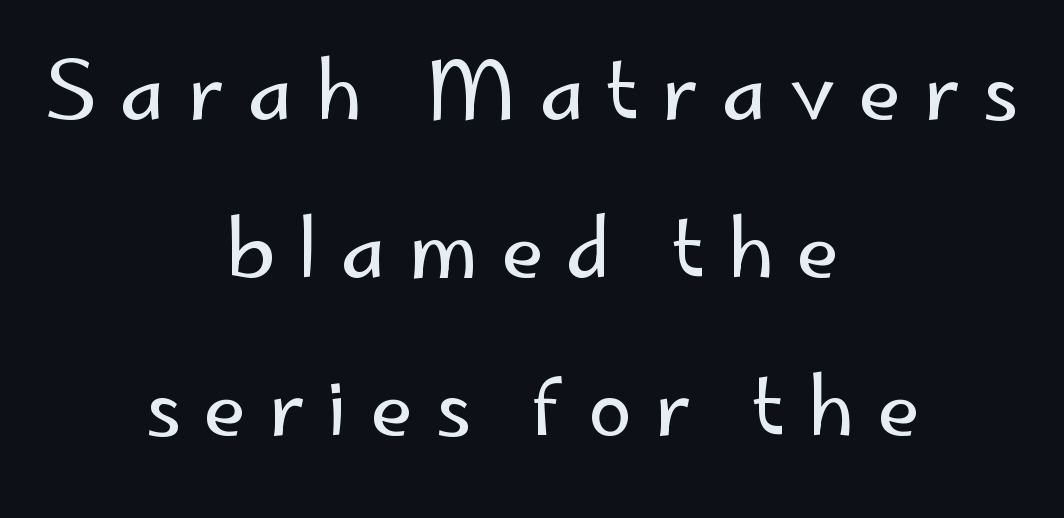
The tracking jumps out immediately: characters are airy and widely separated. Only glyphs here, with clear space below each row. The face used here is proportionally spaced, like ordinary book or web type. The face used here is a sans, in the tradition of grotesques and geometrics. The passage shown stacks its lines with a broad gap.
